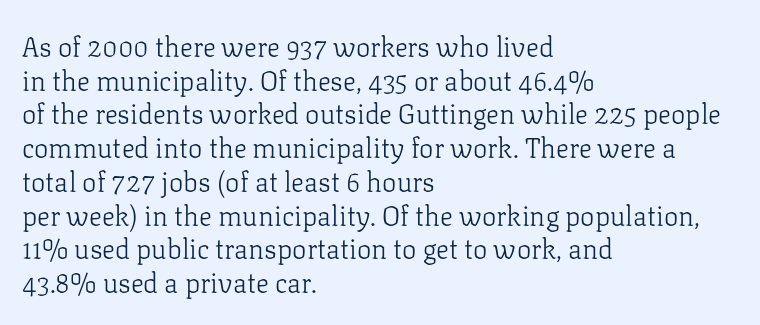
{"italic": "no", "bold": "no", "underline": "no", "align": "left", "line_spacing": "normal", "line_spacing_ratio": 1.25, "letter_spacing": "normal", "letter_spacing_em": 0.0, "glyph_px": 27}
